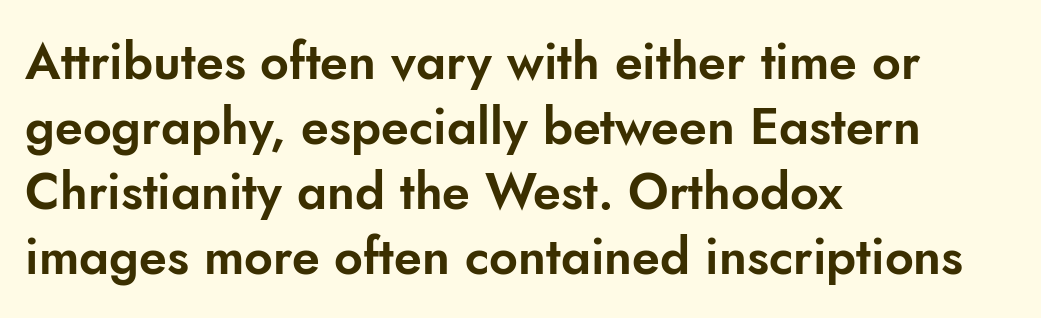
Upright lettering throughout. Observe the ordinary spacing: letters are neighbours, not strangers. If you drew a ruler down the left edge, every line would touch it. Note the varied advance widths — an 'i' is clearly narrower than an 'm'. The designer went with a sans here, leaving each stem footless. This sample keeps an unexceptional amount of space between lines.
